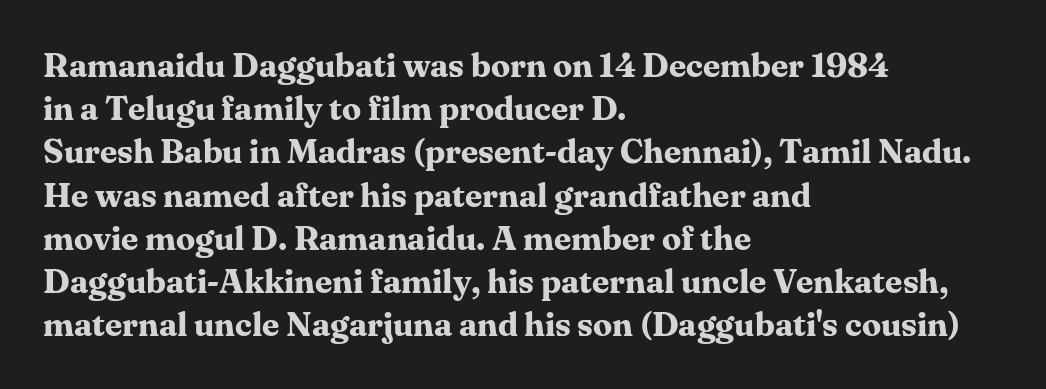
The gap between lines stays unmarked. One glance says typical: line gaps are just what's usual. The paragraph shown leans on its left margin. In terms of posture, this sample is upright. Note the varied advance widths — an 'i' is clearly narrower than an 'm'. Little horizontal feet cap the strokes, marking this as serif type.
